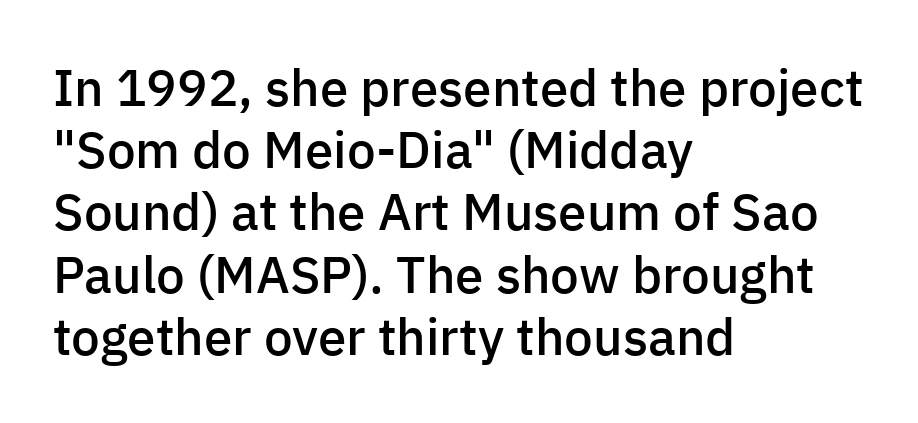
{"serif": "no", "italic": "no", "bold": "semi", "weight": "semibold", "width": "normal", "stroke_contrast": "low", "x_height": "medium", "monospaced": "no", "underline": "no", "align": "left", "line_spacing_ratio": 1.22, "letter_spacing": "normal", "letter_spacing_em": 0.0, "glyph_px": 51}
